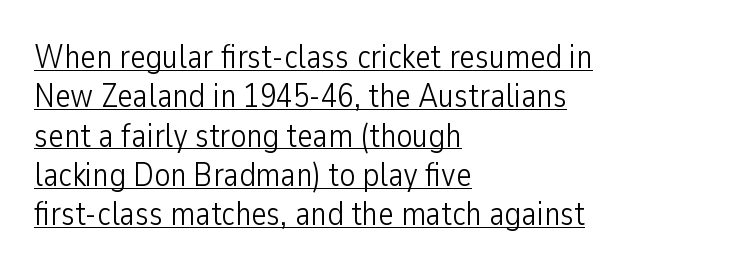
{"serif": "no", "italic": "no", "bold": "no", "weight": "light", "width": "condensed", "stroke_contrast": "low", "x_height": "medium", "monospaced": "no", "underline": "yes", "align": "left", "line_spacing_ratio": 1.19, "letter_spacing": "normal", "letter_spacing_em": 0.0, "glyph_px": 33}
